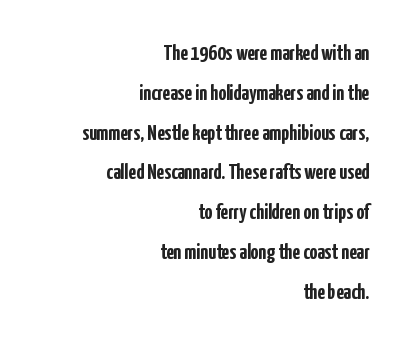
Tracking value appears to be zero — textbook default spacing. Nope, not italic — everything's standing straight. Every row of glyphs terminates at an identical x-position on the right. The strokes are fattened all the way to bold. Type without underlining.
